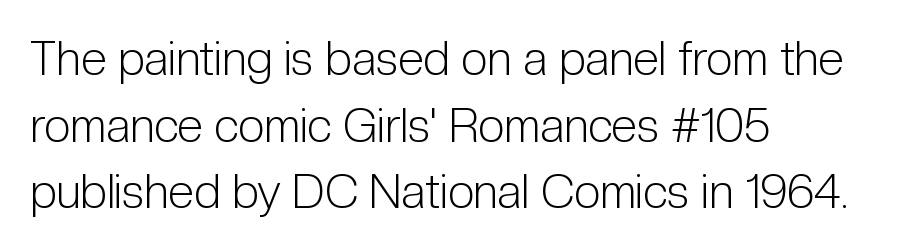
Q: Is the text bold? A: No.
Q: Is the text italic (slanted)? A: No, it is upright.
Q: Is the typeface a serif or a sans-serif typeface? A: Sans-serif.
Q: Is the text underlined? A: No.
Q: How is the paragraph aligned? A: Left-aligned.
Q: Is the spacing between letters normal or unusually wide? A: Normal.
Q: Is the spacing between lines tight, normal or loose? A: Normal.
Q: Width (condensed, normal, or wide)? A: Condensed.
Q: Stroke contrast? A: Low.
Q: x-height? A: Medium.
Q: Monospaced? A: No.
